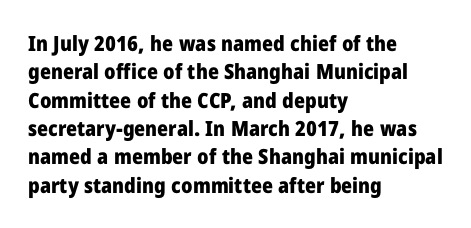
{"italic": "no", "bold": "yes", "underline": "no", "align": "left", "line_spacing": "normal", "line_spacing_ratio": 1.35, "letter_spacing": "normal", "letter_spacing_em": 0.0, "glyph_px": 21}
